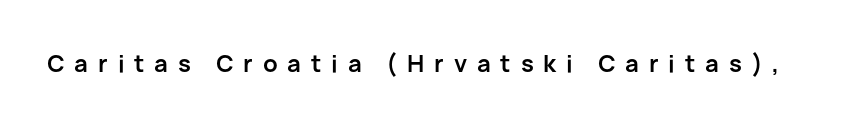
Every stem runs plumb, perpendicular to the baseline. Bare-footed words on every line. The tracking jumps out immediately: characters are airy and widely separated. Plenty of ink on the page — the face is bold.
